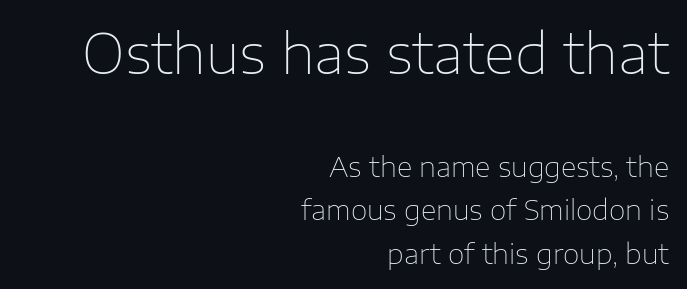
Q: Is the text bold? A: No.
Q: Is the text italic (slanted)? A: No, it is upright.
Q: Is the typeface a serif or a sans-serif typeface? A: Sans-serif.
Q: Is the text underlined? A: No.
Q: How is the paragraph aligned? A: Right-aligned.
Q: Is the spacing between letters normal or unusually wide? A: Normal.
Q: Is the spacing between lines tight, normal or loose? A: Normal.
Q: Which block of text is set in a larger size, the first (top) or the second (bottom)? A: The first (top) one.
Q: Width (condensed, normal, or wide)? A: Normal.
Q: Stroke contrast? A: Low.
Q: x-height? A: Medium.
Q: Monospaced? A: No.
